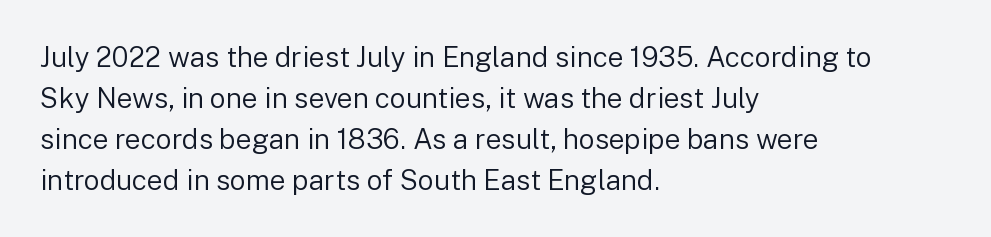
Glance below the letters and you will spot only blank space. These lines are set flush left with a ragged right edge. Upright lettering throughout. Leading matches the norm, producing a regular column.
